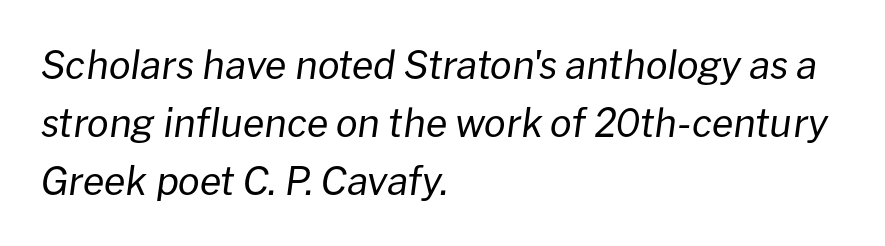
Q: Is the text bold? A: No.
Q: Is the text italic (slanted)? A: Yes, it leans right by about 8 degrees.
Q: Is the text underlined? A: No.
Q: How is the paragraph aligned? A: Left-aligned.
Q: Is the spacing between letters normal or unusually wide? A: Normal.
Q: Is the spacing between lines tight, normal or loose? A: Normal.
Q: Width (condensed, normal, or wide)? A: Normal.
Q: Stroke contrast? A: Low.
Q: x-height? A: Medium.
Q: Monospaced? A: No.
